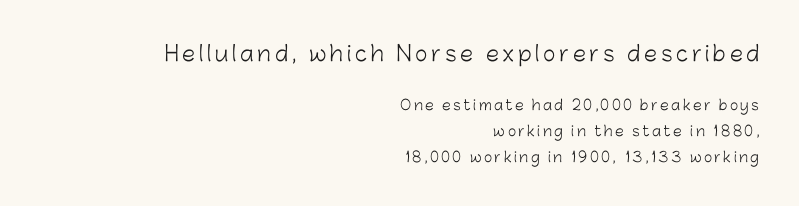
These glyphs show unthickened strokes, regular width or finer. This layout puts the oversized block above and the modest block below. Horizontally, the lines are justified to the trailing edge only. Anything drawn beneath the words? Only blank space. Posture: vertical.
